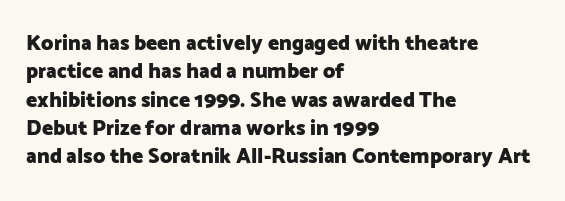
The lines in this sample share a left origin and differ only in where they stop. The block of text has a typical density, with ordinary space between rows. Posture: upright roman. The characters look thick and weighty, a clear bold. Letters rest on an invisible, unmarked baseline. There is no visible air inserted between adjacent glyphs.
